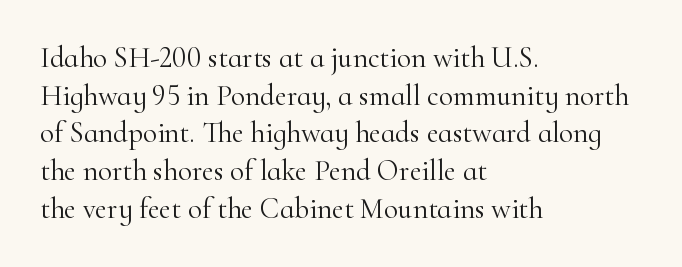
{"serif": "yes", "italic": "no", "bold": "no", "weight": "light", "width": "normal", "stroke_contrast": "high", "x_height": "small", "monospaced": "no", "underline": "no", "align": "left", "line_spacing": "normal", "line_spacing_ratio": 1.3, "letter_spacing": "normal", "letter_spacing_em": 0.0, "glyph_px": 29}
